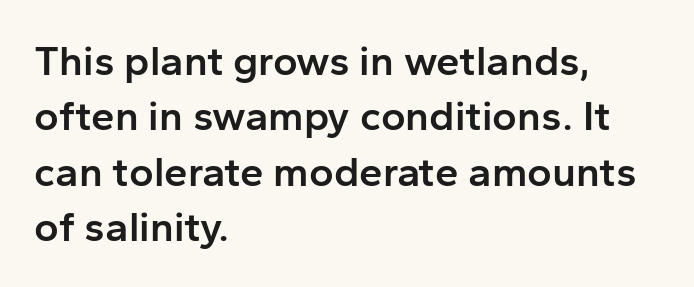
Q: Is the text bold? A: Semi-bold.
Q: Is the text italic (slanted)? A: No, it is upright.
Q: Is the typeface a serif or a sans-serif typeface? A: Sans-serif.
Q: Is the text underlined? A: No.
Q: How is the paragraph aligned? A: Left-aligned.
Q: Is the spacing between letters normal or unusually wide? A: Normal.
Q: Is the spacing between lines tight, normal or loose? A: Normal.
Q: Width (condensed, normal, or wide)? A: Normal.
Q: Stroke contrast? A: Low.
Q: x-height? A: Medium.
Q: Monospaced? A: No.
